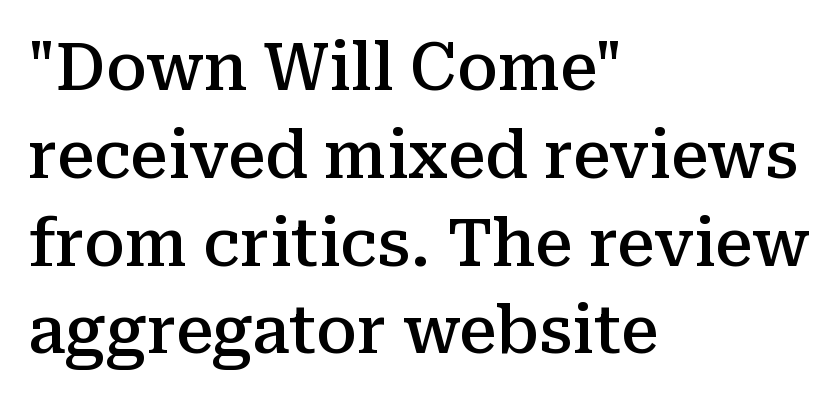
Q: Is the text bold? A: Semi-bold.
Q: Is the text italic (slanted)? A: No, it is upright.
Q: Is the typeface a serif or a sans-serif typeface? A: Serif.
Q: Is the text underlined? A: No.
Q: How is the paragraph aligned? A: Left-aligned.
Q: Is the spacing between letters normal or unusually wide? A: Normal.
Q: Is the spacing between lines tight, normal or loose? A: Normal.
Q: Width (condensed, normal, or wide)? A: Normal.
Q: Stroke contrast? A: Medium.
Q: x-height? A: Medium.
Q: Monospaced? A: No.
